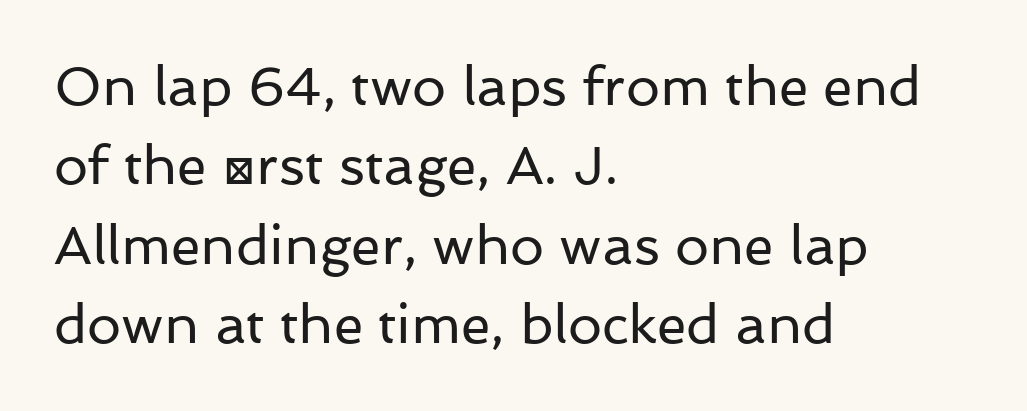
Q: Is the text bold? A: No.
Q: Is the text italic (slanted)? A: No, it is upright.
Q: Is the typeface a serif or a sans-serif typeface? A: Sans-serif.
Q: Is the text underlined? A: No.
Q: How is the paragraph aligned? A: Left-aligned.
Q: Is the spacing between letters normal or unusually wide? A: Normal.
Q: Is the spacing between lines tight, normal or loose? A: Normal.
Q: Width (condensed, normal, or wide)? A: Normal.
Q: Stroke contrast? A: Low.
Q: x-height? A: Medium.
Q: Monospaced? A: No.
